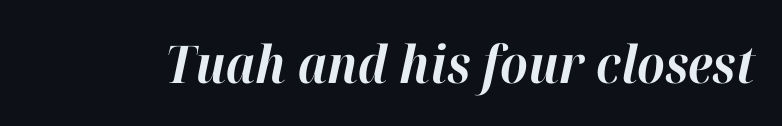
{"italic": "yes", "lean": "right", "slant_degrees": 12, "bold": "yes", "weight": "bold", "width": "normal", "stroke_contrast": "high", "x_height": "medium", "monospaced": "no", "underline": "no", "letter_spacing": "normal", "letter_spacing_em": 0.0, "glyph_px": 52}
